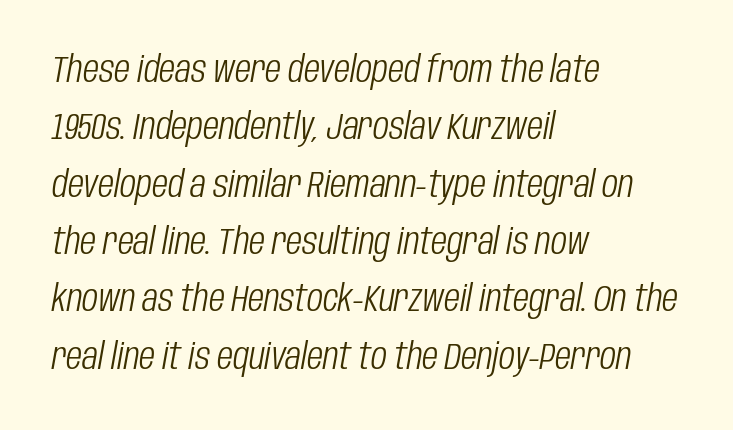
The image shows 37 px light, condensed type, italic (leaning right); set left-aligned, normal line spacing (1.55x), normal letter spacing, not underlined; low stroke contrast and a large x-height.
